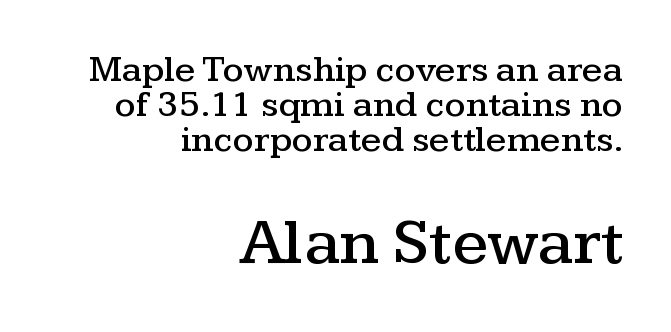
The image shows 65 px wide serif type, upright; set right-aligned, tight line spacing (0.95x), normal letter spacing, not underlined; the second (bottom) block is 1.76x larger; medium stroke contrast and a medium x-height.
